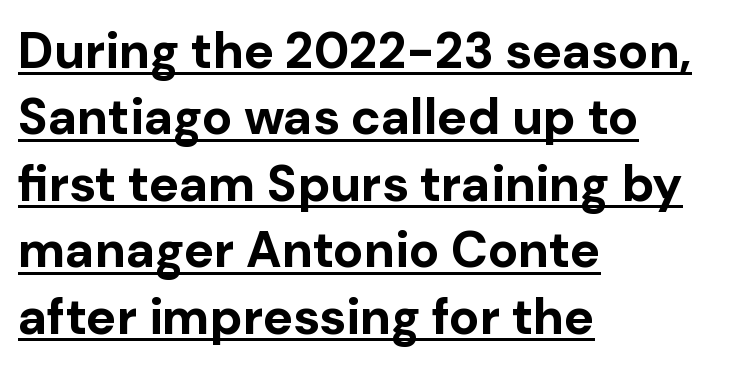
{"serif": "no", "italic": "no", "bold": "yes", "weight": "bold", "width": "normal", "stroke_contrast": "low", "x_height": "medium", "monospaced": "no", "underline": "yes", "align": "left", "line_spacing": "normal", "line_spacing_ratio": 1.33, "letter_spacing": "normal", "letter_spacing_em": 0.0, "glyph_px": 50}
